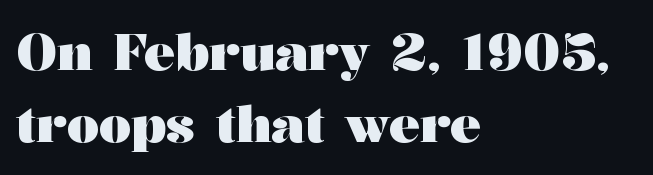
{"serif": "yes", "italic": "no", "bold": "yes", "weight": "heavy", "width": "wide", "stroke_contrast": "medium", "x_height": "medium", "monospaced": "no", "underline": "no", "align": "left", "line_spacing": "normal", "line_spacing_ratio": 1.42, "letter_spacing": "normal", "letter_spacing_em": 0.0, "glyph_px": 51}
